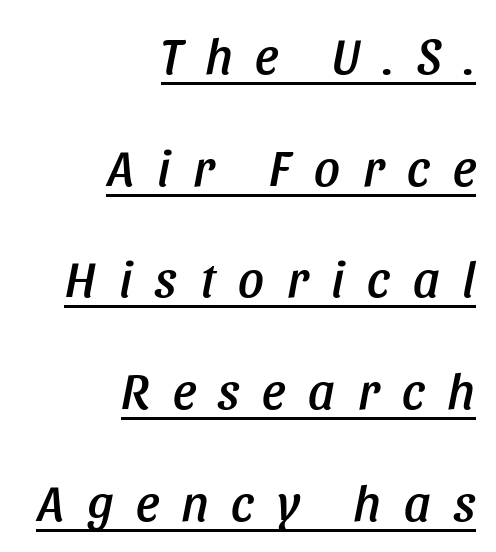
Which margin do the lines hug? The right one — the left edge is uneven. This sample uses expanded letter spacing, leaving extra air between glyphs. The passage shown stacks its lines with a broad gap. A typesetter would call this proportional, since set widths differ per character. Notice how the stems are inclined rather than vertical — that's the hallmark of italics.
